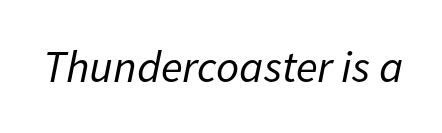
Q: Is the text bold? A: No.
Q: Is the text italic (slanted)? A: Yes, it leans right by about 11 degrees.
Q: Is the text underlined? A: No.
Q: Is the spacing between letters normal or unusually wide? A: Normal.
Q: Width (condensed, normal, or wide)? A: Normal.
Q: Stroke contrast? A: Low.
Q: x-height? A: Medium.
Q: Monospaced? A: No.
